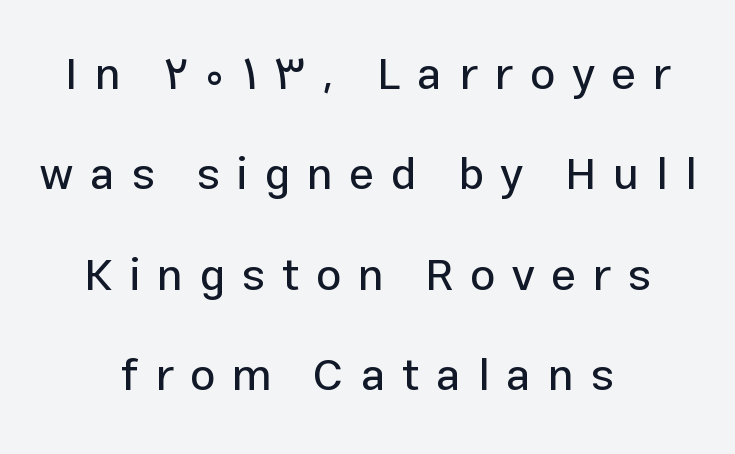
The typeface chosen for these lines omits serifs. Layout note: lines centered. Rendered with straight, roman letterforms. What's the leading like? Stretched, with rows far apart.
